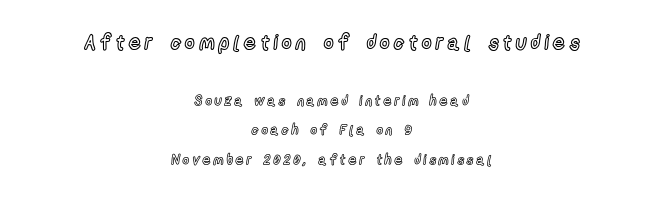
Q: Is the text italic (slanted)? A: Yes.
Q: Is the text underlined? A: No.
Q: How is the paragraph aligned? A: Centered.
Q: Is the spacing between letters normal or unusually wide? A: Unusually wide.
Q: Is the spacing between lines tight, normal or loose? A: Loose.
Q: Which block of text is set in a larger size, the first (top) or the second (bottom)? A: The first (top) one.
